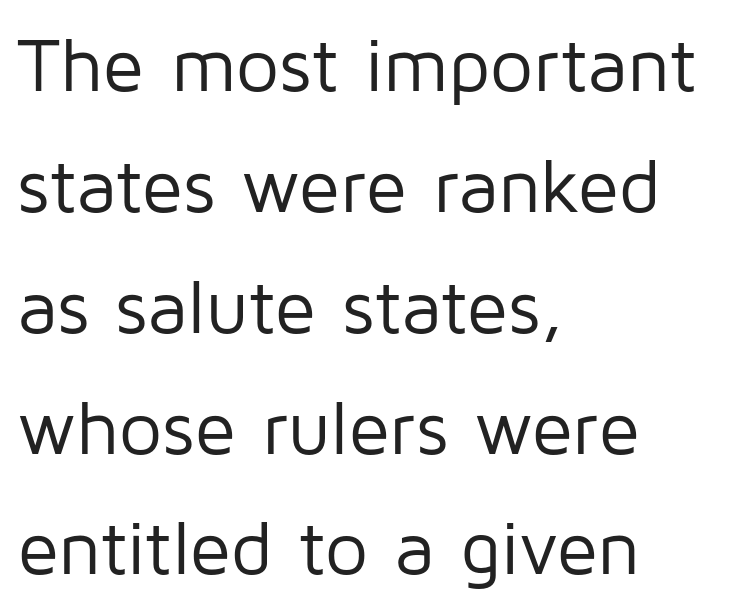
Q: Is the text bold? A: No.
Q: Is the text italic (slanted)? A: No, it is upright.
Q: Is the typeface a serif or a sans-serif typeface? A: Sans-serif.
Q: Is the text underlined? A: No.
Q: How is the paragraph aligned? A: Left-aligned.
Q: Is the spacing between letters normal or unusually wide? A: Normal.
Q: Is the spacing between lines tight, normal or loose? A: Normal.
Q: Width (condensed, normal, or wide)? A: Normal.
Q: Stroke contrast? A: Low.
Q: x-height? A: Medium.
Q: Monospaced? A: No.
